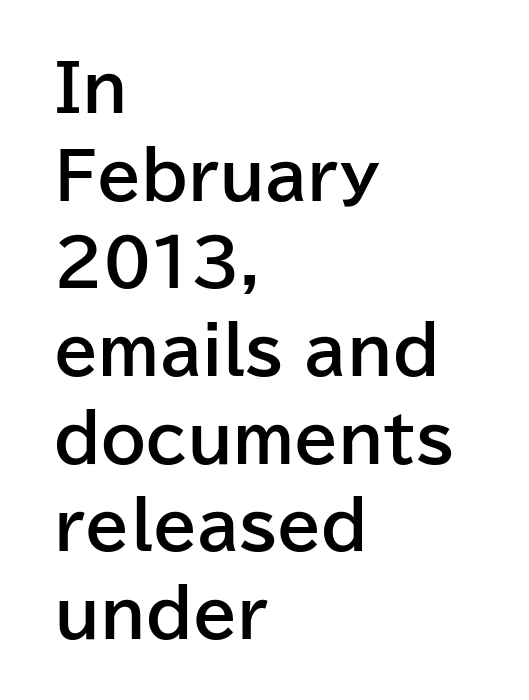
Q: Is the text bold? A: Yes.
Q: Is the text italic (slanted)? A: No, it is upright.
Q: Is the typeface a serif or a sans-serif typeface? A: Sans-serif.
Q: Is the text underlined? A: No.
Q: How is the paragraph aligned? A: Left-aligned.
Q: Is the spacing between letters normal or unusually wide? A: Normal.
Q: Is the spacing between lines tight, normal or loose? A: Normal.
Q: Width (condensed, normal, or wide)? A: Normal.
Q: Stroke contrast? A: Low.
Q: x-height? A: Medium.
Q: Monospaced? A: No.
